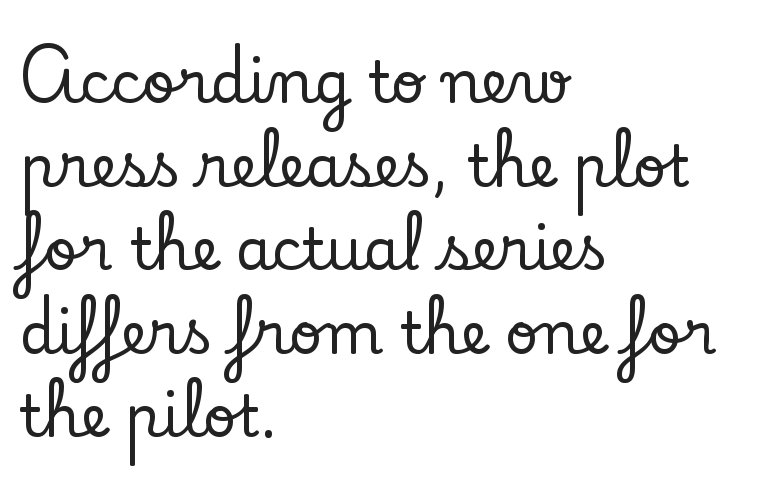
Q: Is the text italic (slanted)? A: No, it is upright.
Q: Is the typeface a serif or a sans-serif typeface? A: Serif.
Q: Is the text underlined? A: No.
Q: How is the paragraph aligned? A: Left-aligned.
Q: Is the spacing between letters normal or unusually wide? A: Normal.
Q: Is the spacing between lines tight, normal or loose? A: Normal.
Q: Width (condensed, normal, or wide)? A: Normal.
Q: Stroke contrast? A: Low.
Q: x-height? A: Small.
Q: Monospaced? A: No.
